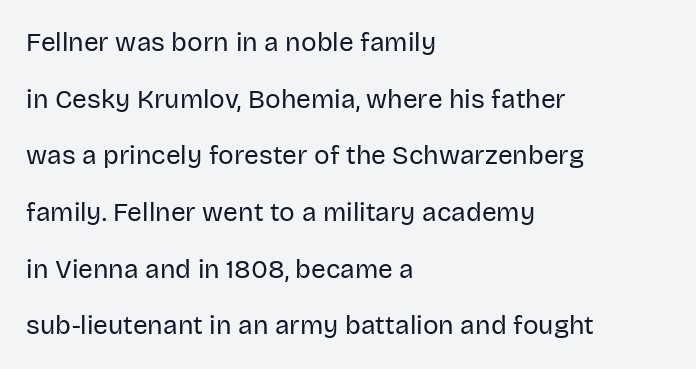
Lines of text with bare space underneath. Weight: not bold — regular or lighter. If you drew a ruler down the left edge, every line would touch it. How are the letters spaced? Ordinarily, with no added tracking.
